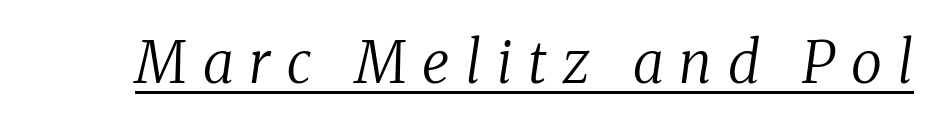
Q: Is the text bold? A: No.
Q: Is the text italic (slanted)? A: Yes, it leans right by about 8 degrees.
Q: Is the typeface a serif or a sans-serif typeface? A: Serif.
Q: Is the text underlined? A: Yes.
Q: Is the spacing between letters normal or unusually wide? A: Unusually wide.
Q: Width (condensed, normal, or wide)? A: Normal.
Q: Stroke contrast? A: Medium.
Q: x-height? A: Medium.
Q: Monospaced? A: No.
